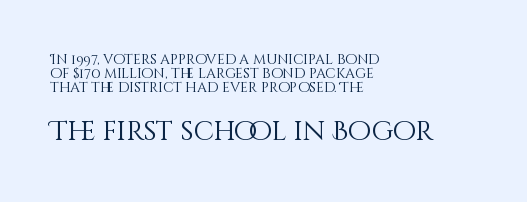
This layout puts the modest block above and the oversized block below. The rendering anchors every line to the left-hand side. Notice how descenders almost collide with the ascenders below — that's tight leading. The font is comparable to plain body text, perhaps lighter. Underline: absent. The type is set solid horizontally, with unmodified tracking.
